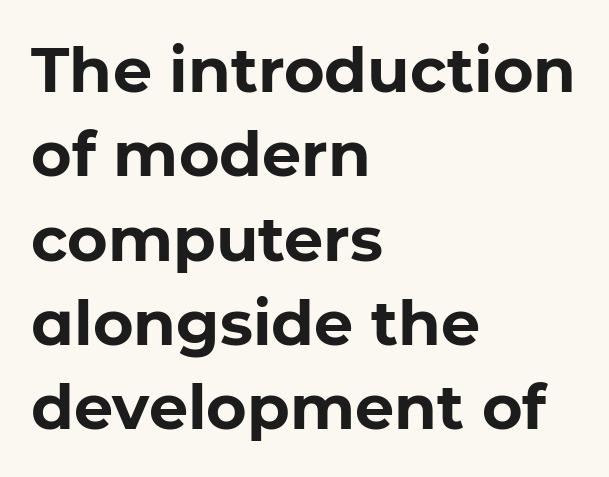
The image shows 62 px bold sans-serif type, upright; set left-aligned, normal line spacing (1.36x), normal letter spacing, not underlined; low stroke contrast and a medium x-height.
